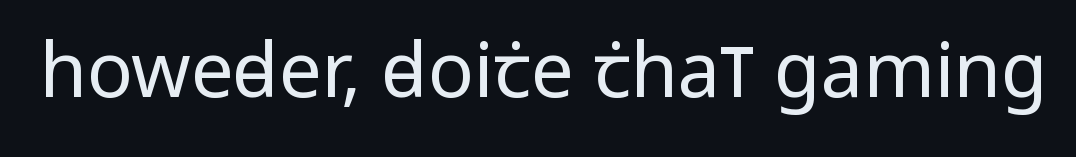
{"serif": "no", "italic": "no", "bold": "no", "weight": "regular", "width": "condensed", "stroke_contrast": "low", "x_height": "large", "monospaced": "no", "underline": "no", "letter_spacing": "normal", "letter_spacing_em": 0.0, "glyph_px": 76}
